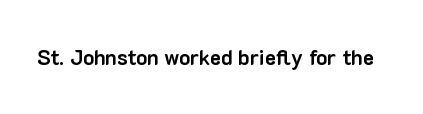
Q: Is the text bold? A: Yes.
Q: Is the text italic (slanted)? A: No, it is upright.
Q: Is the text underlined? A: No.
Q: Is the spacing between letters normal or unusually wide? A: Normal.
